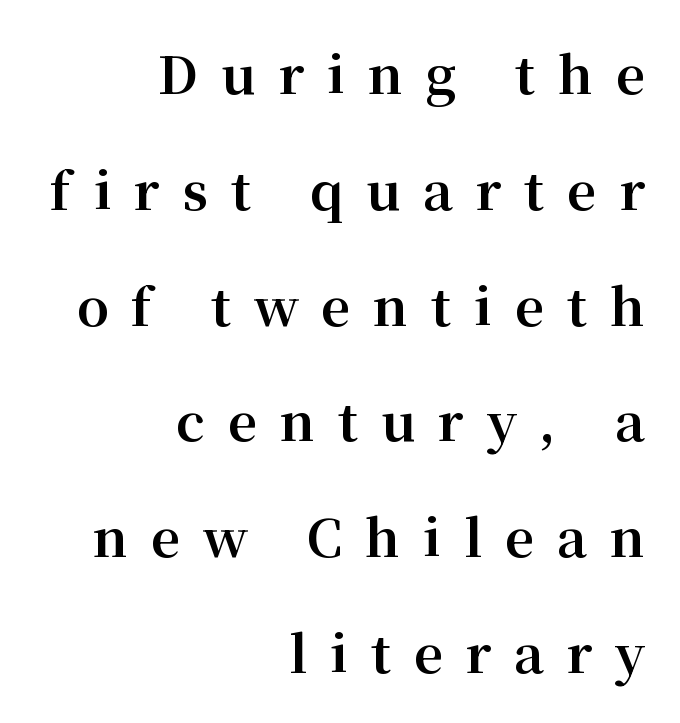
The image shows 51 px bold serif type, upright; set right-aligned, loose line spacing (2.27x), unusually wide letter spacing (+0.45 em), not underlined; medium stroke contrast and a medium x-height.
